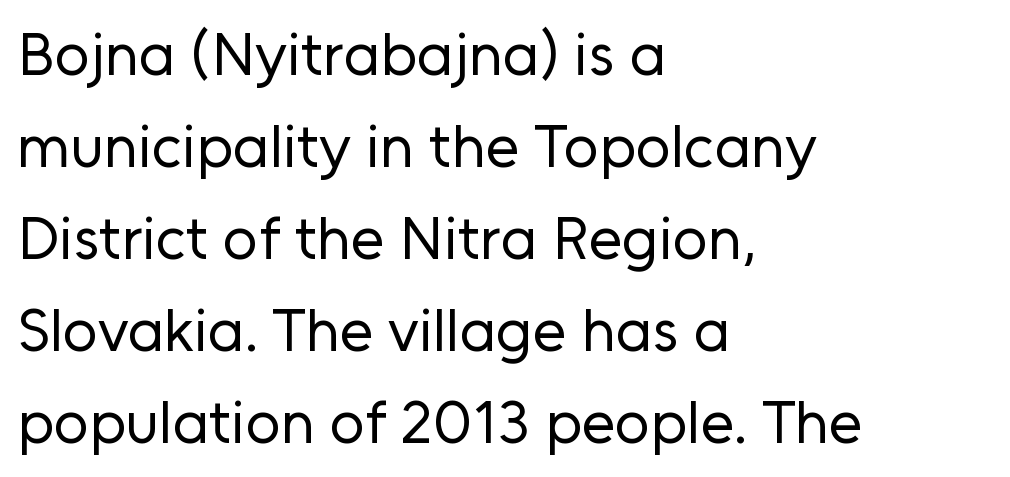
{"serif": "no", "italic": "no", "bold": "no", "weight": "regular", "width": "normal", "stroke_contrast": "low", "x_height": "medium", "monospaced": "no", "underline": "no", "align": "left", "line_spacing": "normal", "line_spacing_ratio": 1.51, "letter_spacing": "normal", "letter_spacing_em": 0.0, "glyph_px": 61}
